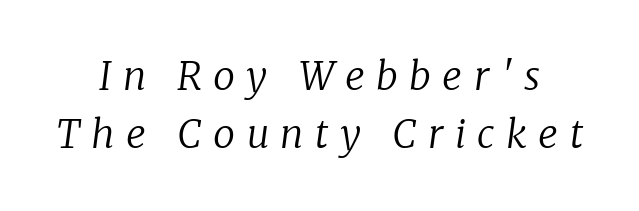
The image shows 39 px regular-weight serif type, italic (leaning right); set centered, normal line spacing (1.5x), unusually wide letter spacing (+0.29 em), not underlined; low stroke contrast and a medium x-height.
